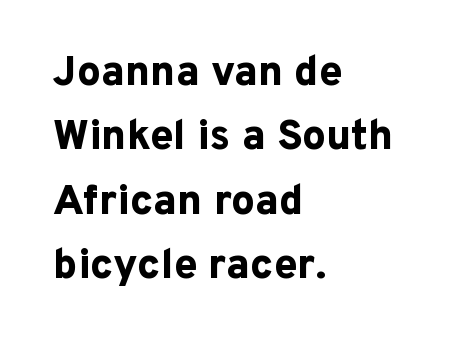
The image shows 42 px bold sans-serif type, upright; set left-aligned, normal line spacing (1.53x), normal letter spacing, not underlined; low stroke contrast and a medium x-height.
